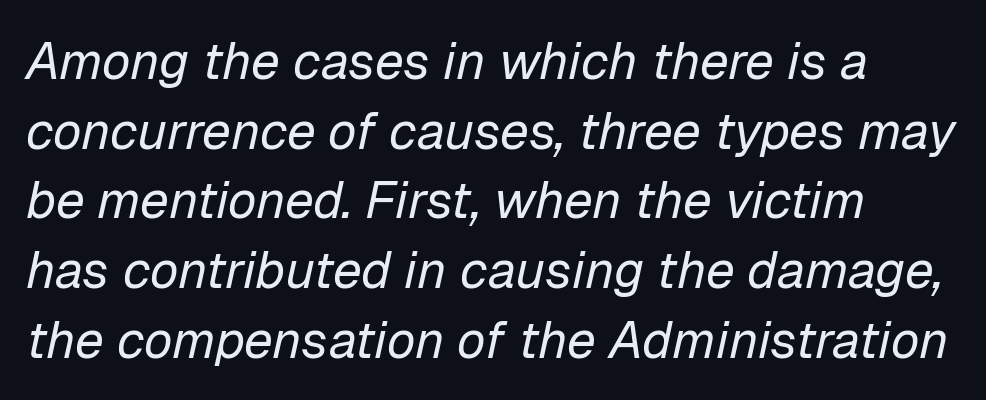
The image shows 52 px regular-weight type, italic (leaning right); set left-aligned, normal line spacing (1.34x), normal letter spacing, not underlined; low stroke contrast and a medium x-height.
